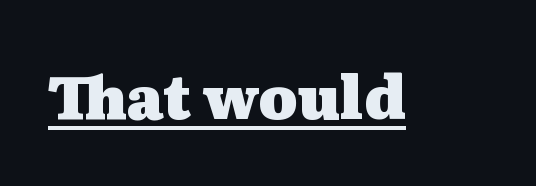
{"serif": "yes", "italic": "no", "bold": "yes", "weight": "heavy", "width": "wide", "stroke_contrast": "medium", "x_height": "medium", "monospaced": "no", "underline": "yes", "letter_spacing": "normal", "letter_spacing_em": 0.0, "glyph_px": 60}
